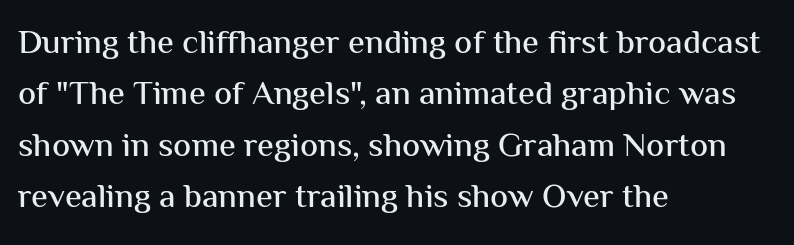
Rendered with straight, roman letterforms. Varying glyph widths throughout — classic text-font behaviour. The paragraph has a hard left edge and a soft right edge. The designer left line spacing at the default.
